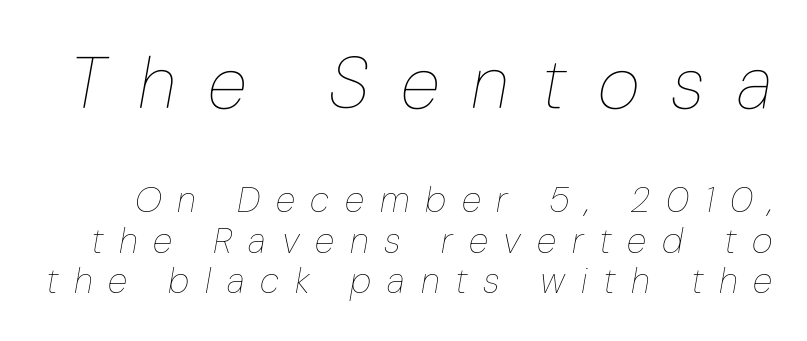
{"italic": "yes", "lean": "right", "slant_degrees": 10, "bold": "no", "weight": "thin", "width": "condensed", "stroke_contrast": "low", "x_height": "medium", "monospaced": "no", "underline": "no", "line_spacing": "tight", "line_spacing_ratio": 1.13, "letter_spacing": "wide", "letter_spacing_em": 0.44, "larger_block": "first", "size_ratio": 2.03, "glyph_px": 73}
